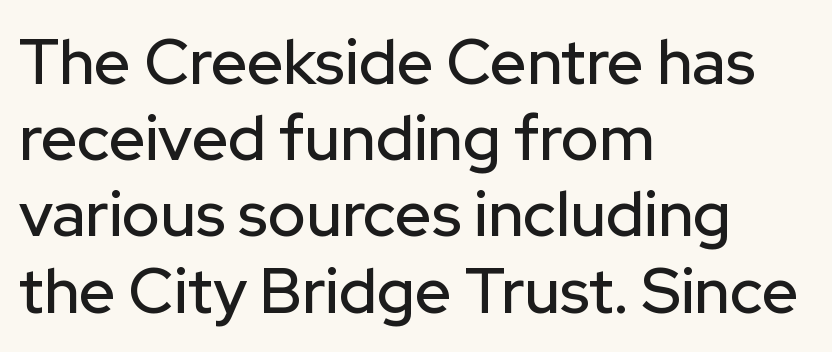
{"serif": "no", "italic": "no", "width": "normal", "stroke_contrast": "low", "x_height": "medium", "monospaced": "no", "underline": "no", "align": "left", "line_spacing_ratio": 1.21, "letter_spacing": "normal", "letter_spacing_em": 0.0, "glyph_px": 63}
